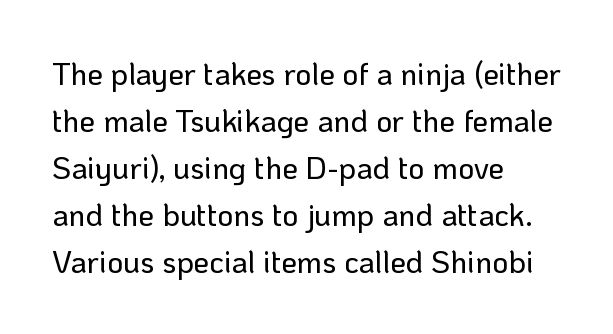
Notice how the stems are strictly vertical — no italics here. Nope, no serifs anywhere on these letters. The rows are spaced the way most documents space them. Glyph-to-glyph distance matches everyday printed text. The face used here is proportionally spaced, like ordinary book or web type.
